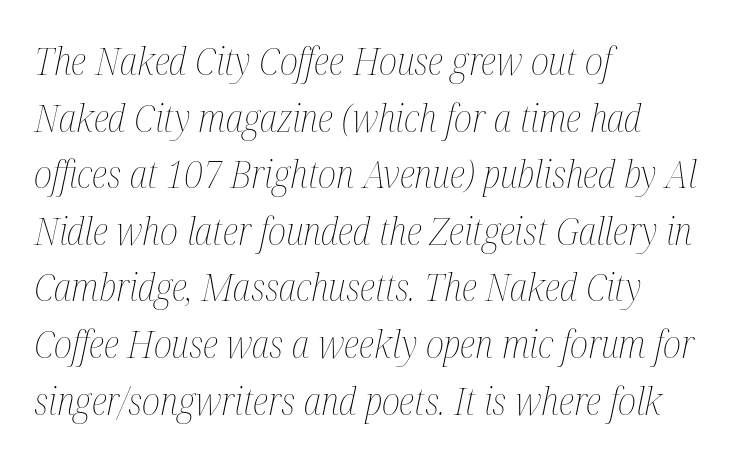
{"italic": "yes", "lean": "right", "slant_degrees": 12, "bold": "no", "weight": "thin", "width": "condensed", "stroke_contrast": "medium", "x_height": "medium", "monospaced": "no", "underline": "no", "align": "left", "line_spacing": "normal", "line_spacing_ratio": 1.49, "letter_spacing": "normal", "letter_spacing_em": 0.0, "glyph_px": 38}
